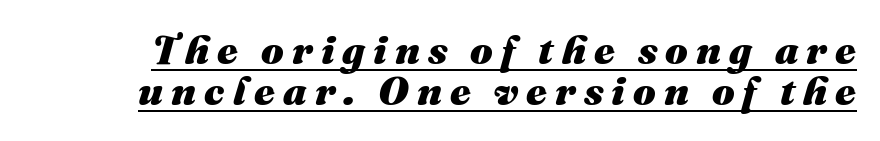
{"italic": "yes", "lean": "right", "slant_degrees": 16, "bold": "yes", "weight": "heavy", "width": "normal", "stroke_contrast": "medium", "x_height": "medium", "monospaced": "no", "underline": "yes", "line_spacing": "tight", "line_spacing_ratio": 1.03, "letter_spacing": "wide", "letter_spacing_em": 0.2, "glyph_px": 40}
